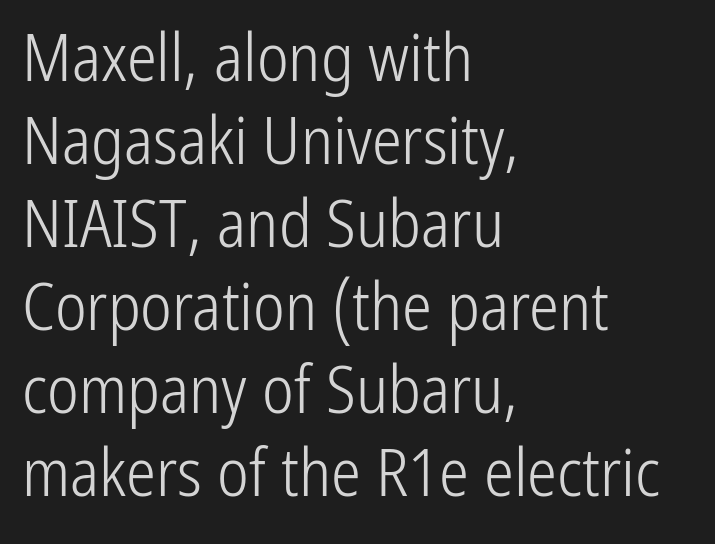
{"serif": "no", "italic": "no", "bold": "no", "weight": "light", "width": "condensed", "stroke_contrast": "low", "x_height": "medium", "monospaced": "no", "underline": "no", "align": "left", "line_spacing_ratio": 1.24, "letter_spacing": "normal", "letter_spacing_em": 0.0, "glyph_px": 67}
